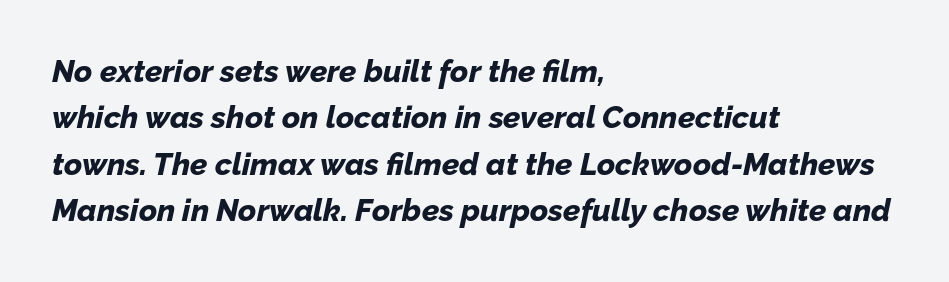
{"italic": "yes", "lean": "right", "slant_degrees": 12, "bold": "yes", "weight": "bold", "width": "normal", "stroke_contrast": "low", "x_height": "medium", "monospaced": "no", "underline": "no", "align": "left", "line_spacing": "normal", "line_spacing_ratio": 1.5, "letter_spacing": "normal", "letter_spacing_em": 0.0, "glyph_px": 31}
